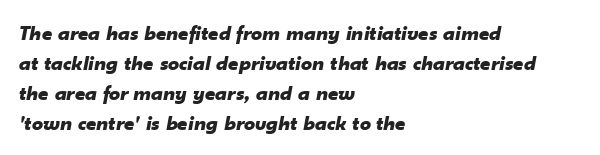
{"italic": "yes", "lean": "right", "slant_degrees": 10, "bold": "yes", "underline": "no", "align": "left", "line_spacing": "normal", "line_spacing_ratio": 1.36, "letter_spacing": "normal", "letter_spacing_em": 0.0, "glyph_px": 22}
